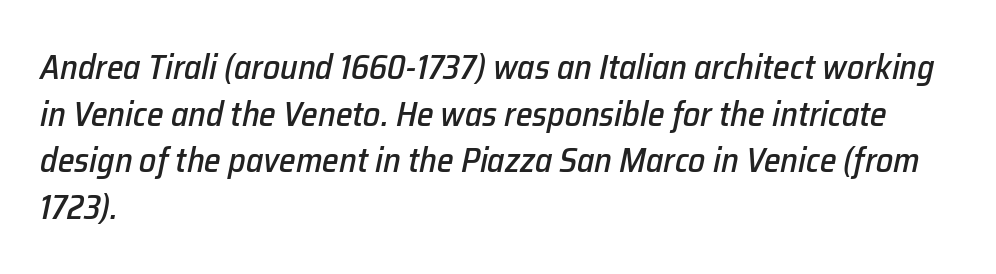
Character widths vary here, with narrow letters taking less room than wide ones. You could call the tracking neutral — neither tight nor loose. Horizontal bands of white between lines are of average thickness. Beneath every word, the page is bare. The axis of the letterforms is tilted away from vertical.
